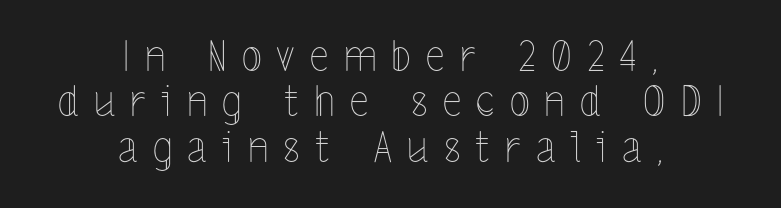
The passage shown is typed in a proportional face where columns would drift. Horizontally, the lines are justified to the midpoint only. The letters are spread apart with noticeably loose tracking. In terms of posture, this sample is upright. The letters look calm and open, with moderate or lighter stems.
